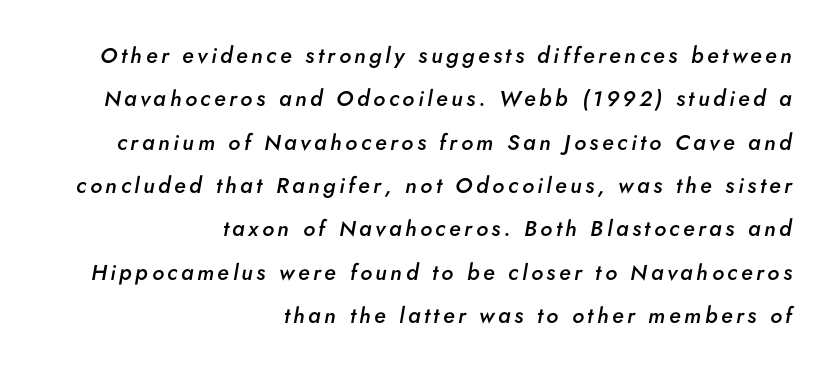
The vertical gap from one line to the next is large. Slightly chunky letters — semibold, I'd say, not full bold. The baseline area is clear. The paragraph has a hard right edge and a soft left edge. Slant detected: the letters are inclined.
